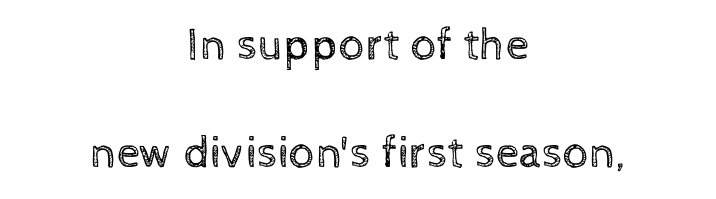
{"italic": "no", "bold": "no", "weight": "regular", "width": "normal", "x_height": "medium", "monospaced": "no", "underline": "no", "align": "center", "line_spacing": "loose", "line_spacing_ratio": 2.34, "letter_spacing": "normal", "letter_spacing_em": 0.0, "glyph_px": 46}
